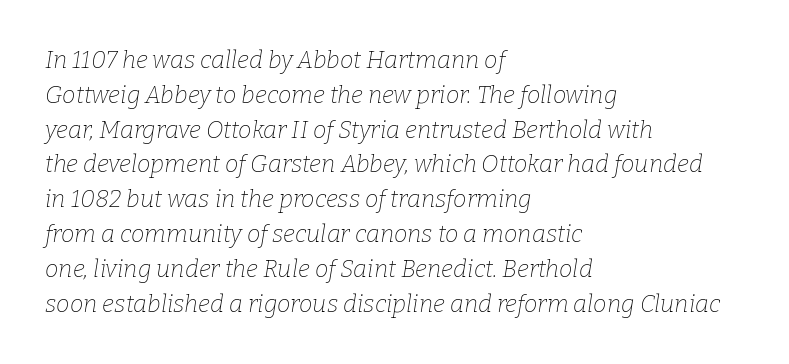
Typeset ragged right — the left edge is the straight one. The gaps between neighbouring characters are ordinary and unremarkable. The passage shown is not bold in any degree. The rows are spaced the way most documents space them.
